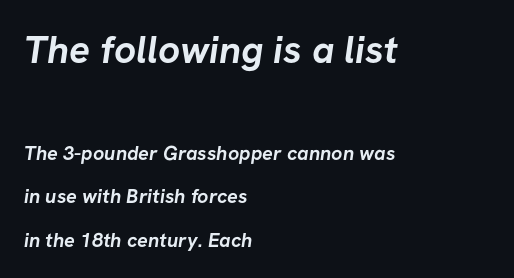
{"serif": "no", "bold": "yes", "weight": "semibold", "width": "normal", "stroke_contrast": "low", "x_height": "medium", "monospaced": "no", "underline": "no", "align": "left", "line_spacing": "loose", "line_spacing_ratio": 2.17, "letter_spacing": "normal", "letter_spacing_em": 0.0, "larger_block": "first", "size_ratio": 1.95, "glyph_px": 39}
